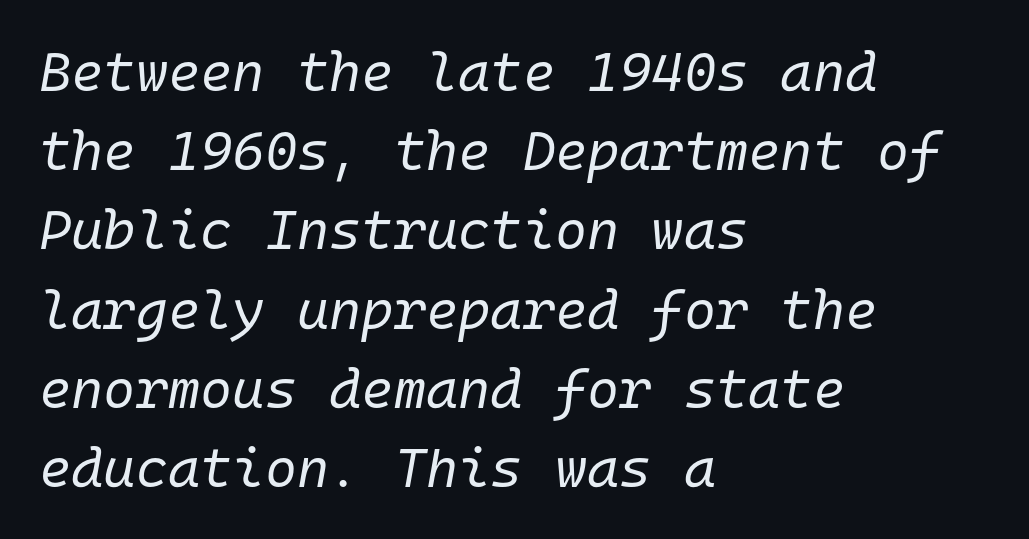
Q: Is the text bold? A: No.
Q: Is the text italic (slanted)? A: Yes, it leans right by about 10 degrees.
Q: Is the text underlined? A: No.
Q: How is the paragraph aligned? A: Left-aligned.
Q: Is the spacing between letters normal or unusually wide? A: Normal.
Q: Is the spacing between lines tight, normal or loose? A: Normal.
Q: Width (condensed, normal, or wide)? A: Normal.
Q: Stroke contrast? A: Low.
Q: x-height? A: Medium.
Q: Monospaced? A: Yes.
